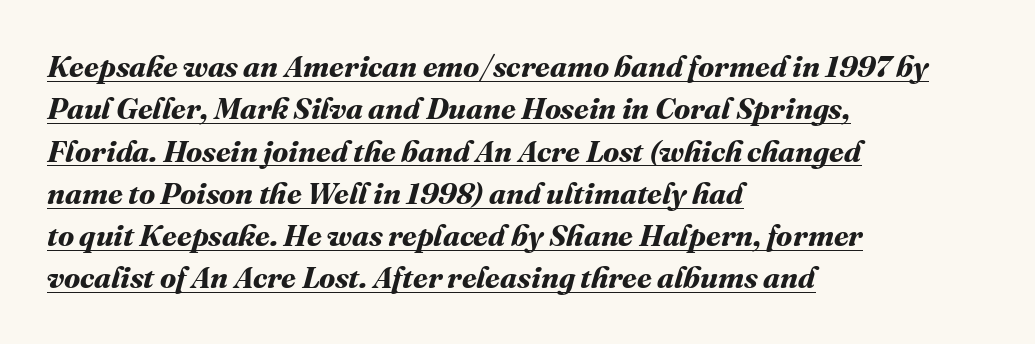
The image shows 30 px bold type; set left-aligned, normal line spacing (1.41x), normal letter spacing, underlined; medium stroke contrast and a medium x-height.
